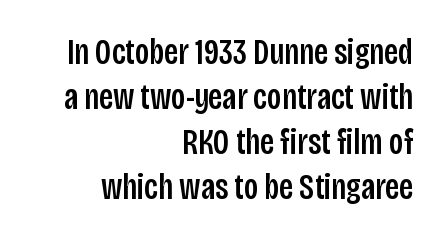
{"serif": "no", "italic": "no", "width": "condensed", "stroke_contrast": "low", "x_height": "large", "monospaced": "no", "underline": "no", "align": "right", "line_spacing": "normal", "line_spacing_ratio": 1.25, "letter_spacing": "normal", "letter_spacing_em": 0.0, "glyph_px": 36}
